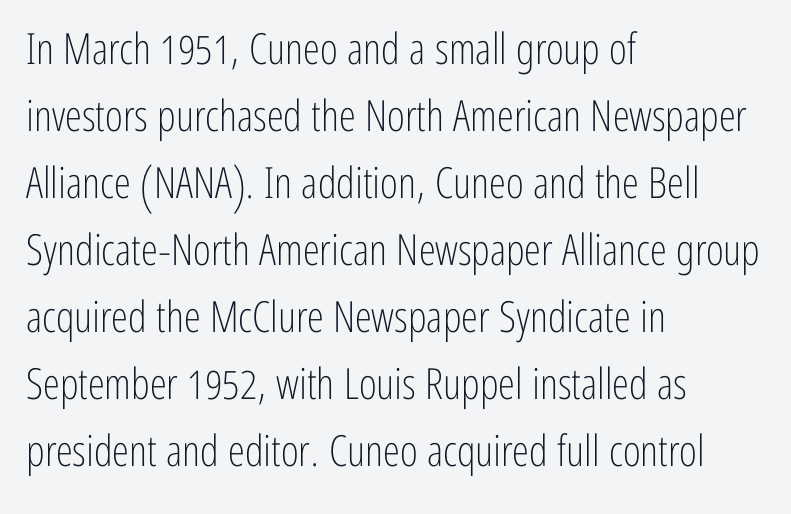
The image shows 43 px light, condensed sans-serif type, upright; set left-aligned, normal line spacing (1.56x), normal letter spacing, not underlined; low stroke contrast and a medium x-height.
